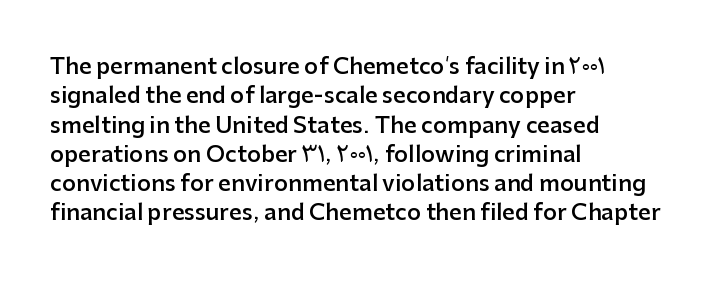
Unmarked baselines from the first word to the last. Does the copy run flush right? No — it runs flush left. Every stem runs plumb, perpendicular to the baseline. Each glyph is drawn with semibold strokes, heavier than normal yet not fully bold. The rendering keeps characters at their native spacing.
